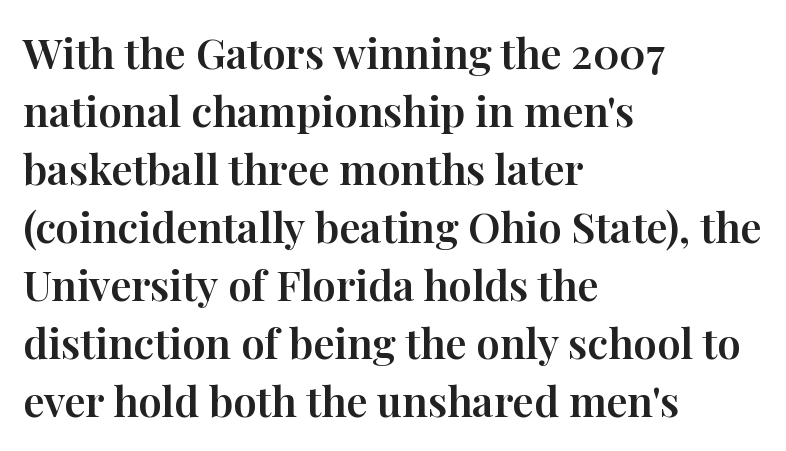
{"serif": "yes", "italic": "no", "width": "normal", "stroke_contrast": "high", "x_height": "medium", "monospaced": "no", "underline": "no", "align": "left", "line_spacing": "normal", "line_spacing_ratio": 1.38, "letter_spacing": "normal", "letter_spacing_em": 0.0, "glyph_px": 42}
